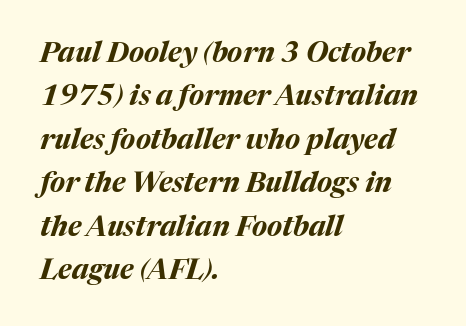
Q: Is the text bold? A: Yes.
Q: Is the text italic (slanted)? A: Yes, it leans right by about 17 degrees.
Q: Is the text underlined? A: No.
Q: How is the paragraph aligned? A: Left-aligned.
Q: Is the spacing between letters normal or unusually wide? A: Normal.
Q: Is the spacing between lines tight, normal or loose? A: Normal.
Q: Width (condensed, normal, or wide)? A: Normal.
Q: Stroke contrast? A: Medium.
Q: x-height? A: Medium.
Q: Monospaced? A: No.
